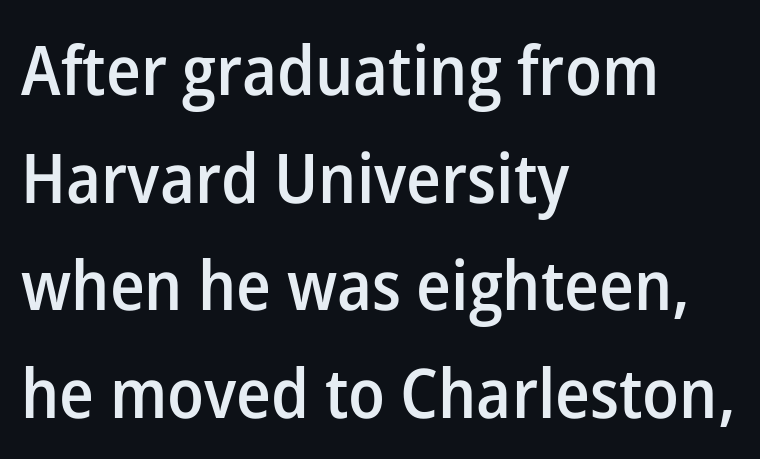
Q: Is the text bold? A: Semi-bold.
Q: Is the text italic (slanted)? A: No, it is upright.
Q: Is the typeface a serif or a sans-serif typeface? A: Sans-serif.
Q: Is the text underlined? A: No.
Q: How is the paragraph aligned? A: Left-aligned.
Q: Is the spacing between letters normal or unusually wide? A: Normal.
Q: Is the spacing between lines tight, normal or loose? A: Normal.
Q: Width (condensed, normal, or wide)? A: Normal.
Q: Stroke contrast? A: Low.
Q: x-height? A: Medium.
Q: Monospaced? A: No.
